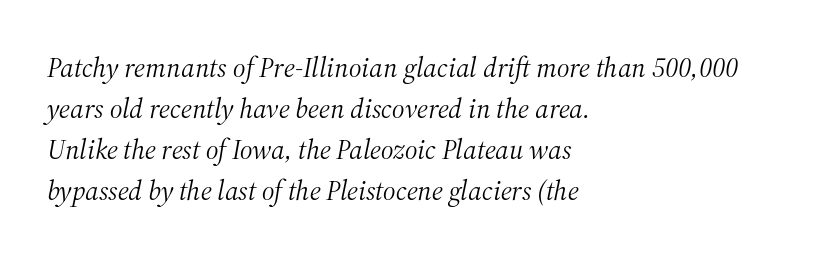
The image shows 28 px light serif type, italic (leaning right); set left-aligned, normal line spacing (1.46x), normal letter spacing, not underlined; medium stroke contrast and a medium x-height.
